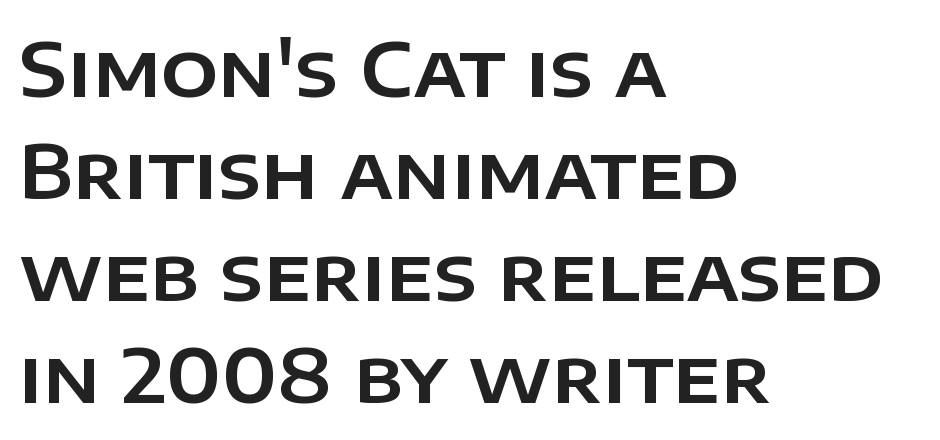
{"serif": "no", "italic": "no", "width": "normal", "stroke_contrast": "low", "x_height": "large", "monospaced": "no", "underline": "no", "align": "left", "line_spacing": "normal", "line_spacing_ratio": 1.36, "letter_spacing": "normal", "letter_spacing_em": 0.0, "glyph_px": 75}
